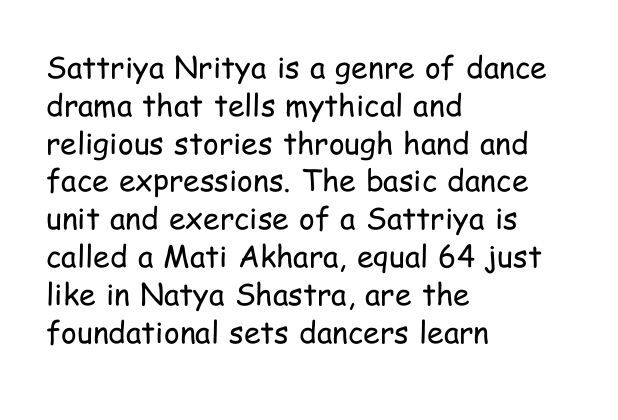
Does the lettering tilt? It doesn't — this is upright. Is this a fixed-width face? No — the glyphs have proportional, varying widths. No extra tracking has been applied to these lines. Successive baselines arrive at the customary interval. The strokes carry an ordinary text weight at most. What kind of face is this? One without serifs — a sans.
